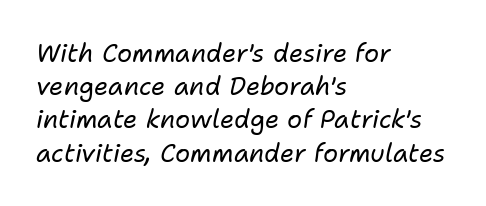
{"italic": "yes", "lean": "right", "slant_degrees": 11, "bold": "no", "underline": "no", "align": "left", "line_spacing": "normal", "line_spacing_ratio": 1.33, "letter_spacing": "normal", "letter_spacing_em": 0.0, "glyph_px": 25}
